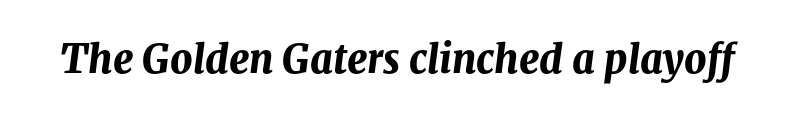
{"italic": "yes", "lean": "right", "slant_degrees": 8, "bold": "yes", "weight": "bold", "width": "normal", "stroke_contrast": "medium", "x_height": "medium", "monospaced": "no", "underline": "no", "letter_spacing": "normal", "letter_spacing_em": 0.0, "glyph_px": 39}
